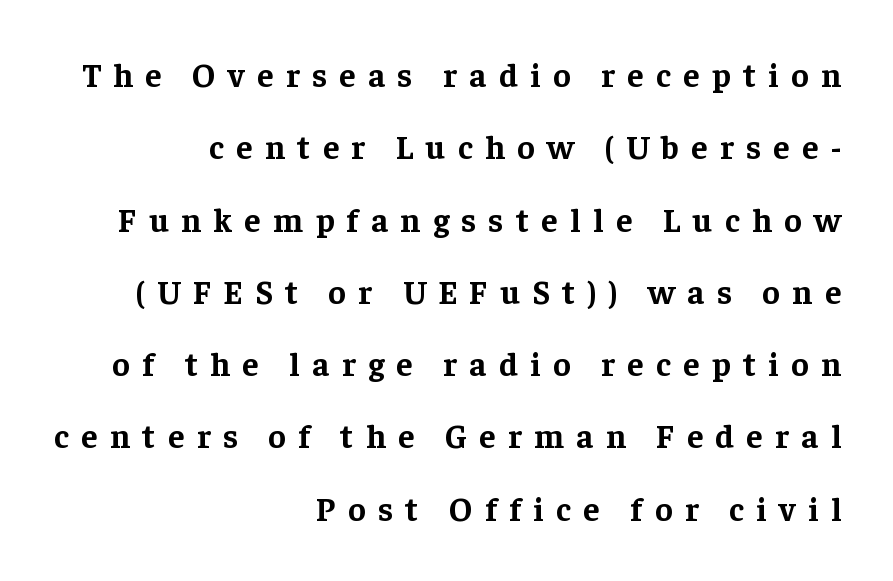
Q: Is the text bold? A: Yes.
Q: Is the text italic (slanted)? A: No, it is upright.
Q: Is the typeface a serif or a sans-serif typeface? A: Serif.
Q: Is the text underlined? A: No.
Q: How is the paragraph aligned? A: Right-aligned.
Q: Is the spacing between letters normal or unusually wide? A: Unusually wide.
Q: Is the spacing between lines tight, normal or loose? A: Loose.
Q: Width (condensed, normal, or wide)? A: Normal.
Q: Stroke contrast? A: Low.
Q: x-height? A: Medium.
Q: Monospaced? A: No.
